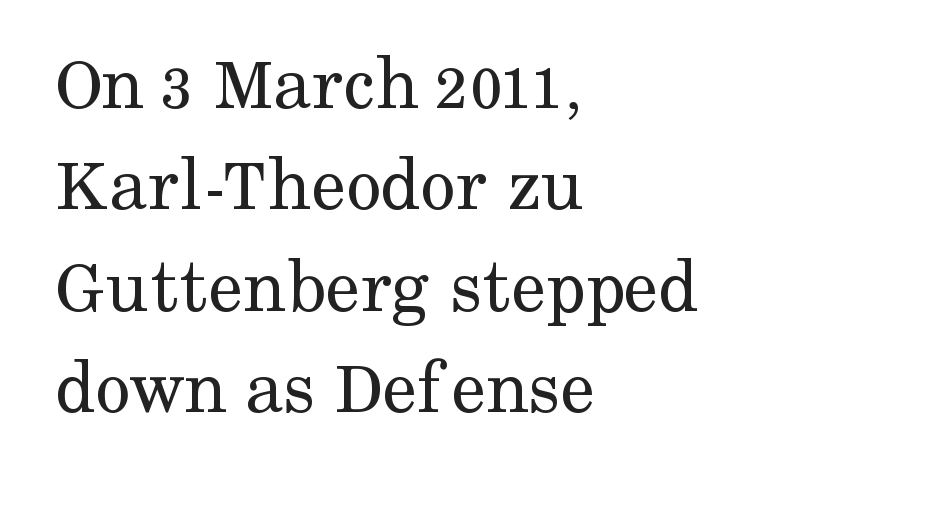
{"serif": "yes", "italic": "no", "bold": "no", "weight": "regular", "width": "normal", "stroke_contrast": "medium", "x_height": "medium", "monospaced": "no", "underline": "no", "align": "left", "line_spacing": "normal", "line_spacing_ratio": 1.3, "letter_spacing": "normal", "letter_spacing_em": 0.0, "glyph_px": 78}
